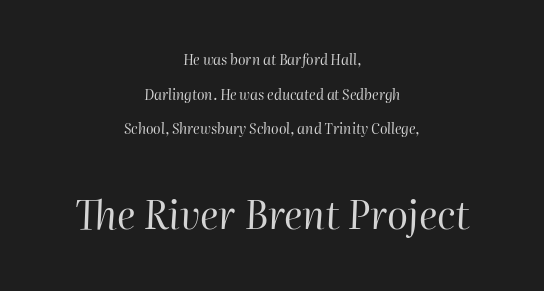
A typesetter would call this leading open, well beyond the default. Horizontally, the lines are justified to the midpoint only. Bare-footed words on every line. Which chunk is bigger? The second one — the bottom block dwarfs the top.
